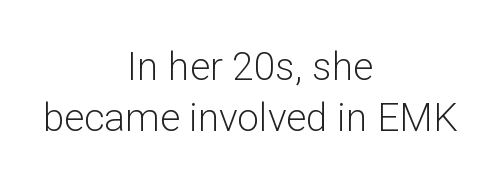
The image shows 39 px light sans-serif type, upright; set centered, normal line spacing (1.3x), normal letter spacing, not underlined; low stroke contrast and a medium x-height.
